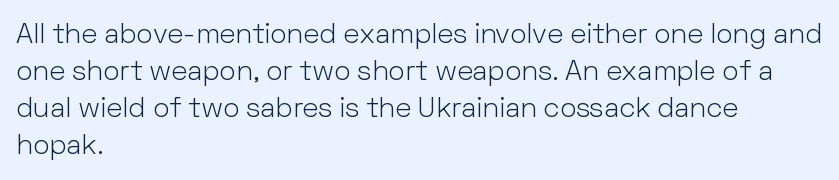
{"serif": "no", "italic": "no", "bold": "no", "weight": "light", "width": "normal", "stroke_contrast": "low", "x_height": "medium", "monospaced": "no", "underline": "no", "align": "left", "line_spacing": "normal", "line_spacing_ratio": 1.32, "letter_spacing": "normal", "letter_spacing_em": 0.0, "glyph_px": 28}
